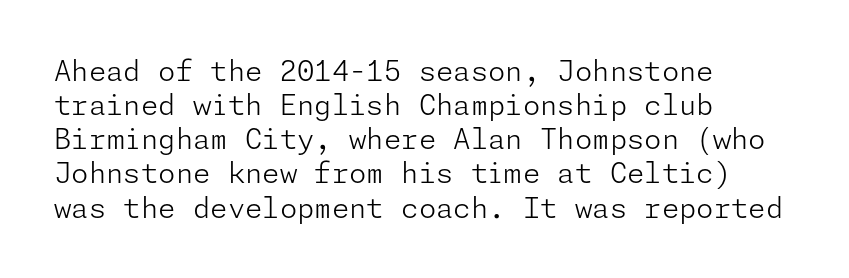
{"serif": "no", "italic": "no", "bold": "no", "weight": "light", "width": "normal", "stroke_contrast": "low", "x_height": "medium", "underline": "no", "align": "left", "line_spacing_ratio": 1.22, "letter_spacing": "normal", "letter_spacing_em": 0.0, "glyph_px": 28}
